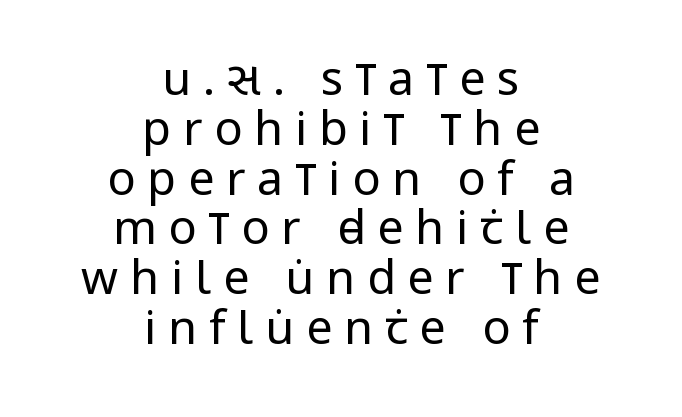
{"serif": "no", "italic": "no", "bold": "no", "weight": "regular", "width": "condensed", "stroke_contrast": "low", "x_height": "large", "monospaced": "no", "underline": "no", "align": "center", "line_spacing": "tight", "line_spacing_ratio": 1.06, "letter_spacing": "wide", "letter_spacing_em": 0.25, "glyph_px": 47}
